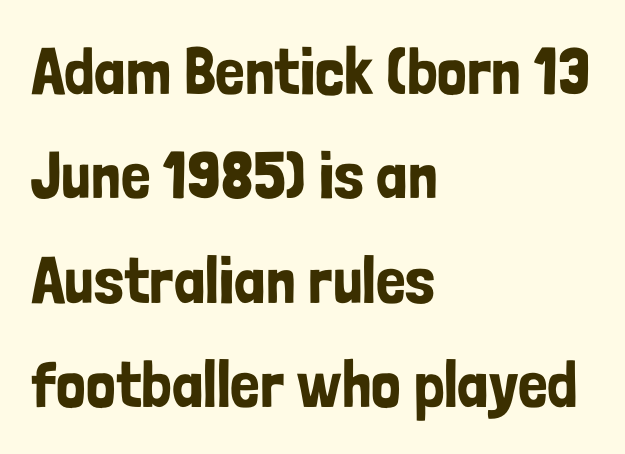
The face used here is a sans, in the tradition of grotesques and geometrics. Caption: standard tracking, unaltered. The ragged edge is on the right, which tells us the setting is flush left. Each new line begins a customary step beneath the previous one.
